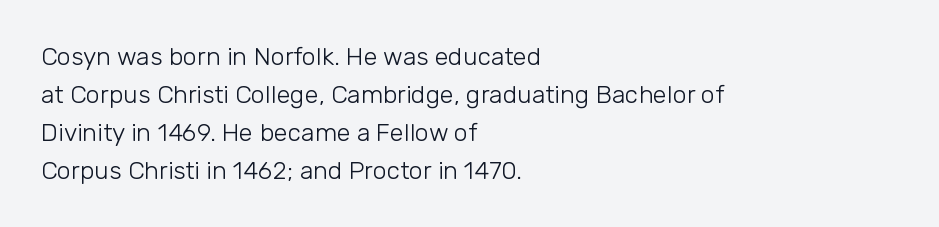
The image shows 25 px text type, upright; set left-aligned, normal line spacing (1.52x), normal letter spacing, not underlined.
